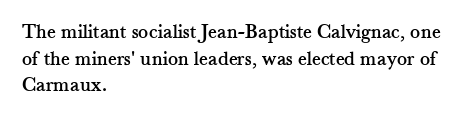
Q: Is the text italic (slanted)? A: No, it is upright.
Q: Is the text underlined? A: No.
Q: How is the paragraph aligned? A: Left-aligned.
Q: Is the spacing between letters normal or unusually wide? A: Normal.
Q: Is the spacing between lines tight, normal or loose? A: Normal.
